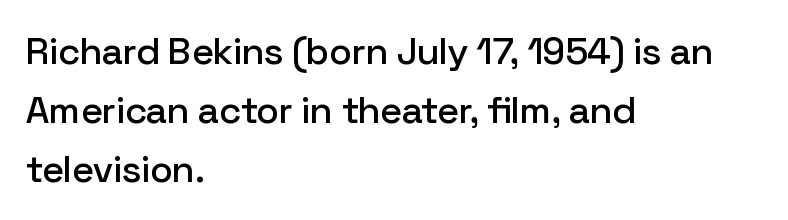
The image shows 38 px sans-serif type, upright; set left-aligned, normal line spacing (1.55x), normal letter spacing, not underlined; low stroke contrast and a medium x-height.
